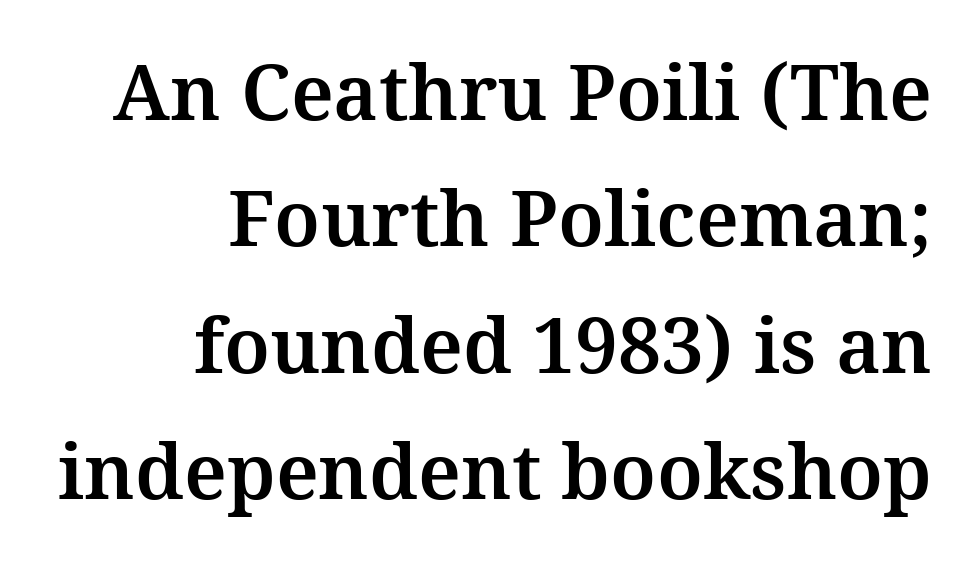
{"serif": "yes", "italic": "no", "width": "normal", "stroke_contrast": "medium", "x_height": "medium", "monospaced": "no", "underline": "no", "align": "right", "line_spacing": "normal", "line_spacing_ratio": 1.64, "letter_spacing": "normal", "letter_spacing_em": 0.0, "glyph_px": 77}
